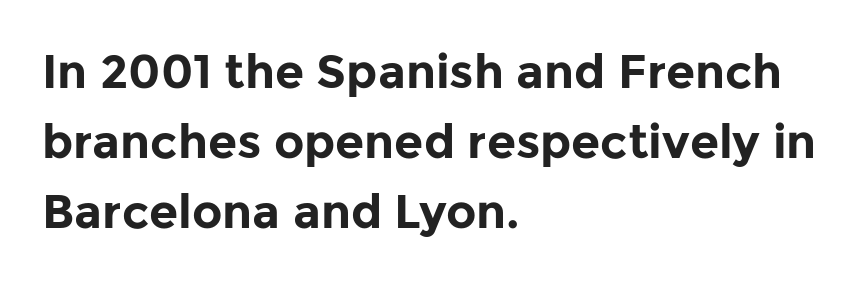
{"serif": "no", "italic": "no", "bold": "yes", "weight": "bold", "width": "normal", "stroke_contrast": "low", "x_height": "medium", "monospaced": "no", "underline": "no", "align": "left", "line_spacing": "normal", "line_spacing_ratio": 1.49, "letter_spacing": "normal", "letter_spacing_em": 0.0, "glyph_px": 47}
